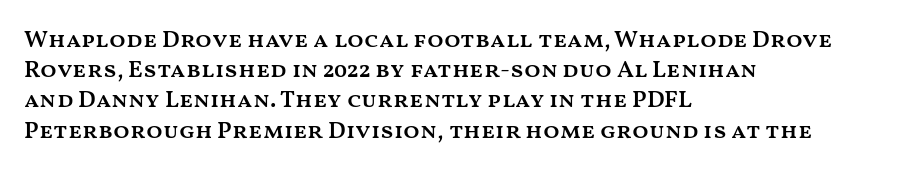
{"italic": "no", "bold": "semi", "underline": "no", "align": "left", "line_spacing": "normal", "line_spacing_ratio": 1.26, "letter_spacing": "normal", "letter_spacing_em": 0.0, "glyph_px": 24}
